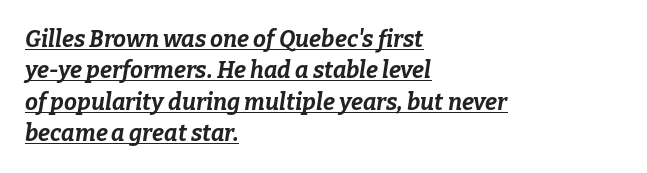
The font is running at its bold setting. The face used here is rendered with its standard letterfit. Is the type slanted? Yes — the strokes lean at a clear angle. Successive baselines arrive at the customary interval. The rendered words wear a rule along their underside.
